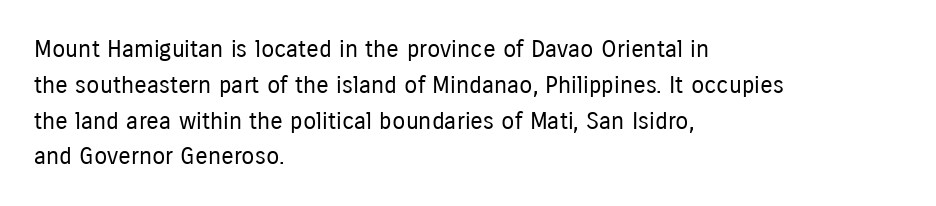
The setting favours the left margin, as ordinary paragraphs usually do. Upright lettering throughout. Letter spacing: default. No chunkiness to these letters — they're not bold.
